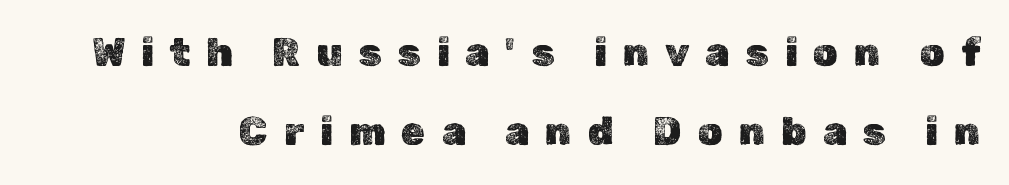
Compared with typical body copy, the letter spacing here is much looser. The rendering uses natural spacing where letterforms have individual widths. The line-height multiplier appears high, well above default. This is the regular roman posture of the typeface. Just letters on the line, the space beneath them empty.
